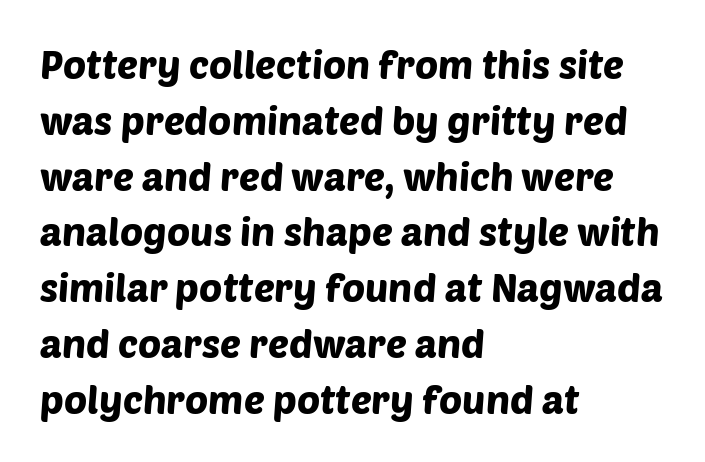
{"serif": "no", "width": "normal", "stroke_contrast": "low", "x_height": "large", "monospaced": "no", "underline": "no", "align": "left", "line_spacing": "normal", "line_spacing_ratio": 1.43, "letter_spacing": "normal", "letter_spacing_em": 0.0, "glyph_px": 39}
